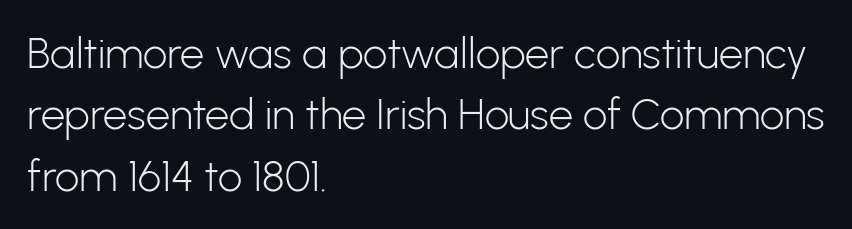
{"serif": "no", "italic": "no", "bold": "no", "weight": "light", "width": "normal", "stroke_contrast": "low", "x_height": "medium", "monospaced": "no", "underline": "no", "align": "left", "line_spacing": "normal", "line_spacing_ratio": 1.43, "letter_spacing": "normal", "letter_spacing_em": 0.0, "glyph_px": 43}
